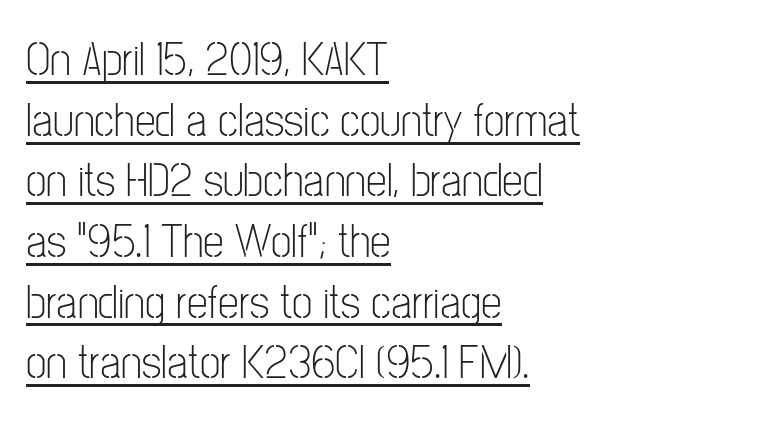
{"serif": "no", "italic": "no", "bold": "no", "weight": "light", "width": "condensed", "stroke_contrast": "low", "x_height": "medium", "monospaced": "no", "underline": "yes", "align": "left", "line_spacing": "normal", "line_spacing_ratio": 1.29, "letter_spacing": "normal", "letter_spacing_em": 0.0, "glyph_px": 47}
